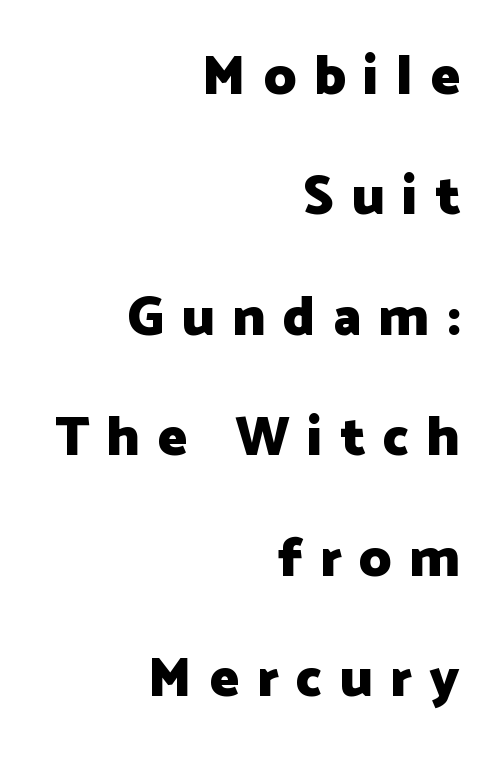
The image shows 55 px heavy sans-serif type, upright; set right-aligned, loose line spacing (2.19x), unusually wide letter spacing (+0.32 em), not underlined; low stroke contrast and a medium x-height.
